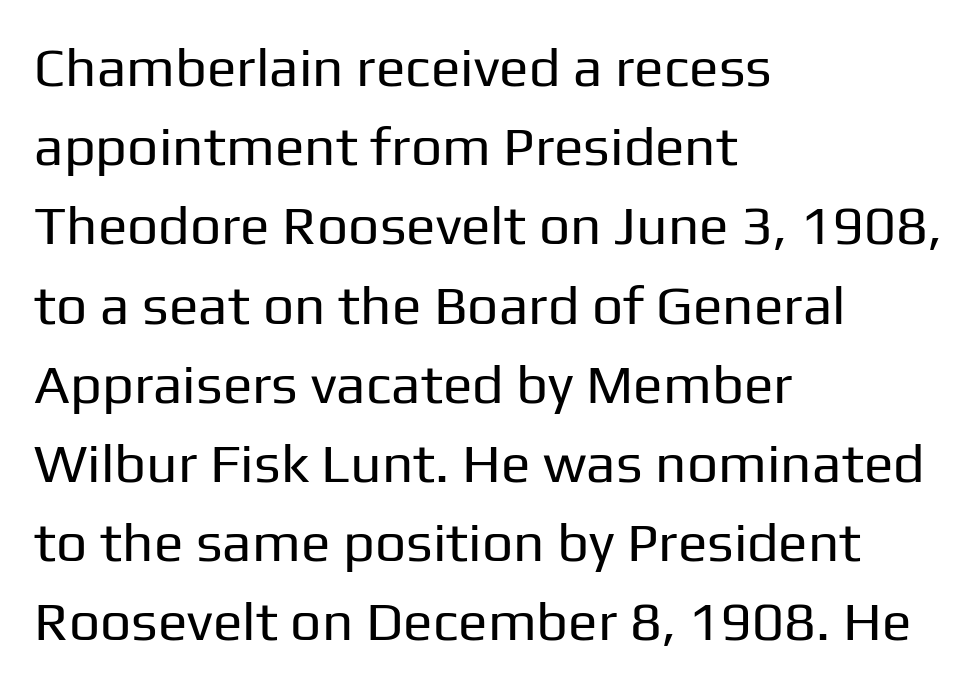
{"serif": "no", "italic": "no", "bold": "no", "weight": "regular", "width": "normal", "stroke_contrast": "low", "x_height": "medium", "monospaced": "no", "underline": "no", "align": "left", "line_spacing": "normal", "line_spacing_ratio": 1.44, "letter_spacing": "normal", "letter_spacing_em": 0.0, "glyph_px": 55}
